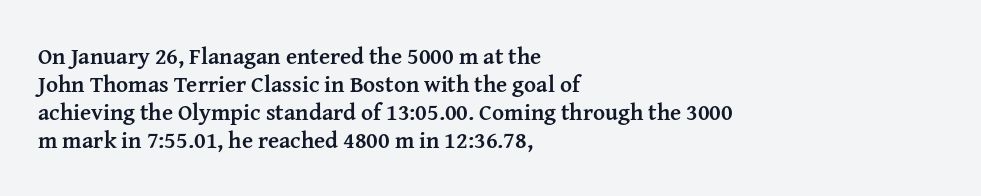
Look at the stroke-to-counter ratio: heavy, a bold. Ordinary non-slanted type is in use. The baseline area is clear. The setting favours the left margin, as ordinary paragraphs usually do. Look at the tracking — it's just the regular setting, nothing added.
